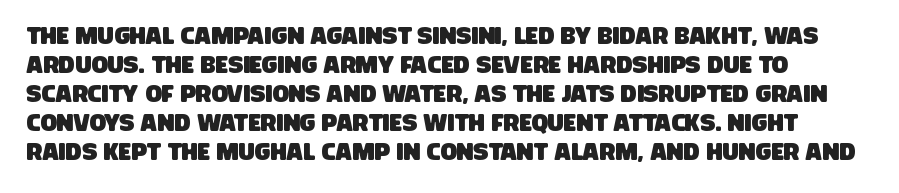
The image shows 24 px text type; set left-aligned, line spacing 1.21x, normal letter spacing, not underlined.
